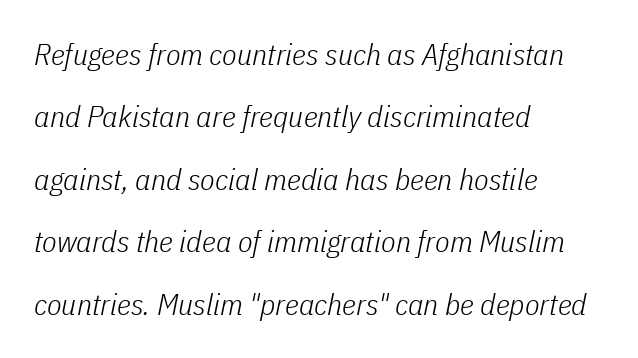
The image shows 30 px light, condensed type, italic (leaning right); set left-aligned, loose line spacing (2.08x), normal letter spacing, not underlined; low stroke contrast and a medium x-height.
